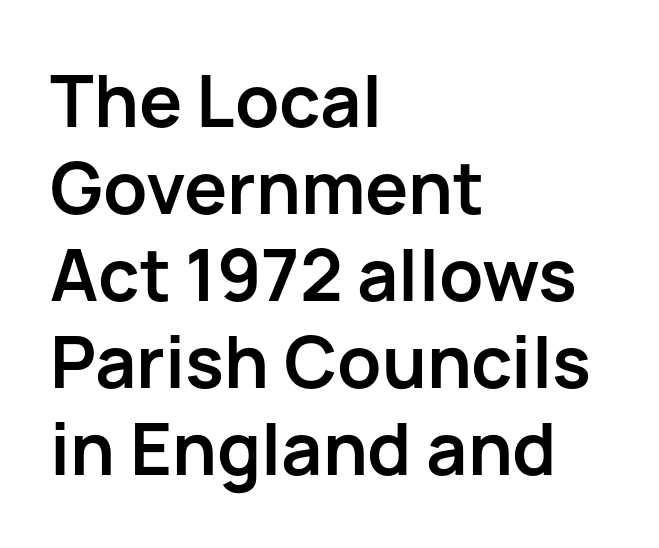
{"serif": "no", "italic": "no", "bold": "yes", "weight": "semibold", "width": "normal", "stroke_contrast": "low", "x_height": "medium", "monospaced": "no", "underline": "no", "align": "left", "line_spacing_ratio": 1.21, "letter_spacing": "normal", "letter_spacing_em": 0.0, "glyph_px": 72}
